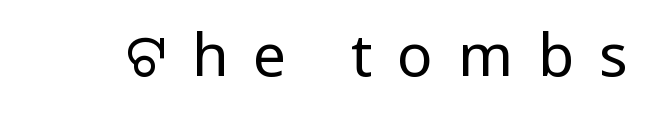
Q: Is the text bold? A: No.
Q: Is the text italic (slanted)? A: No, it is upright.
Q: Is the typeface a serif or a sans-serif typeface? A: Sans-serif.
Q: Is the text underlined? A: No.
Q: Is the spacing between letters normal or unusually wide? A: Unusually wide.
Q: Width (condensed, normal, or wide)? A: Normal.
Q: Stroke contrast? A: Low.
Q: x-height? A: Medium.
Q: Monospaced? A: No.
